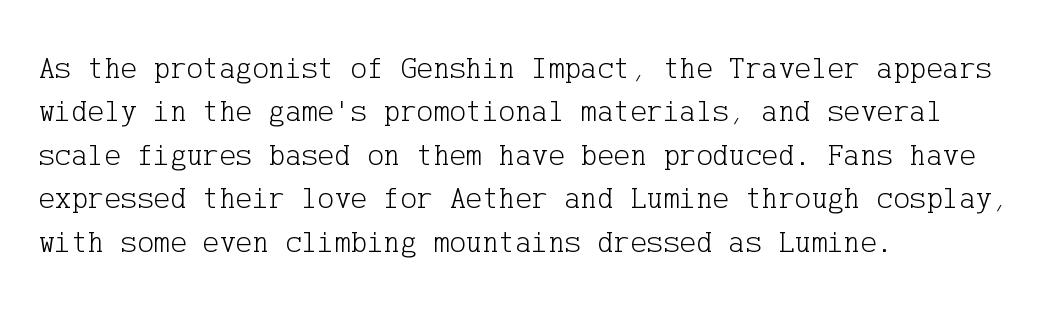
This rendering employs a face with finishing strokes, i.e., a serif. Letters rest on an invisible, unmarked baseline. The paragraph shown leans on its left margin. A normal amount of white space separates one row of letters from the next. Compared with typical body copy, the letter spacing here is the same. The specimen reads as upright at a glance.
